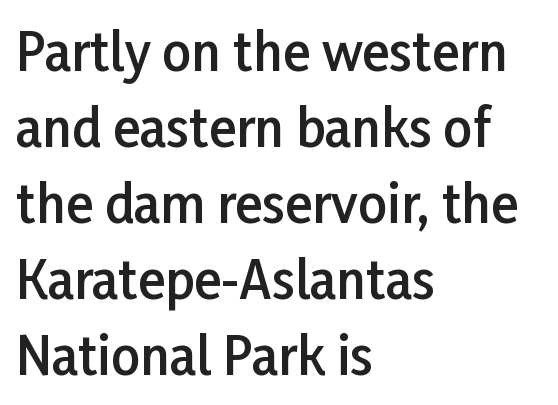
The face used here is a sans, in the tradition of grotesques and geometrics. Glyph-to-glyph distance matches everyday printed text. Quick note: underline off. The paragraph shown leans on its left margin. Summary of weight: moderately heavy, a semibold.
